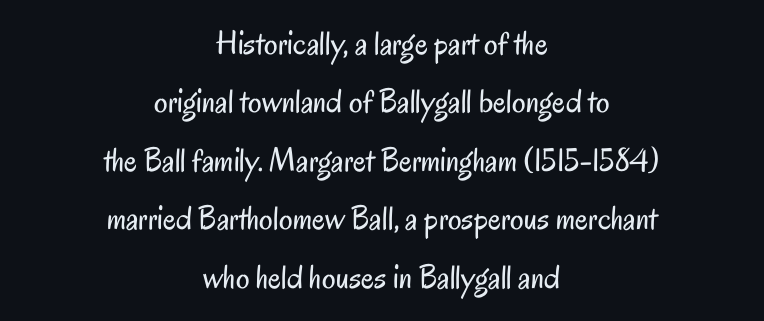
{"serif": "no", "italic": "no", "bold": "no", "weight": "regular", "width": "condensed", "stroke_contrast": "low", "x_height": "small", "monospaced": "no", "underline": "no", "align": "center", "line_spacing_ratio": 1.72, "letter_spacing": "normal", "letter_spacing_em": 0.0, "glyph_px": 34}
